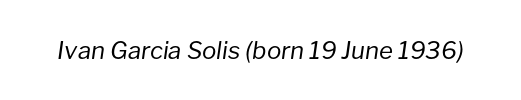
The image shows 24 px text type, italic (leaning right); set normal letter spacing, not underlined.
